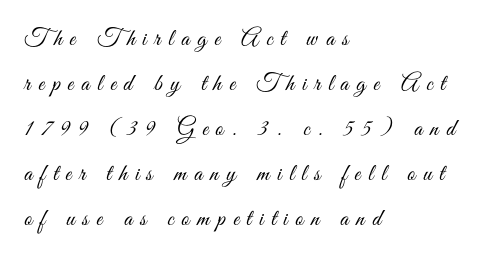
The image shows 24 px text type; set left-aligned, line spacing 1.87x, unusually wide letter spacing (+0.32 em), not underlined.
